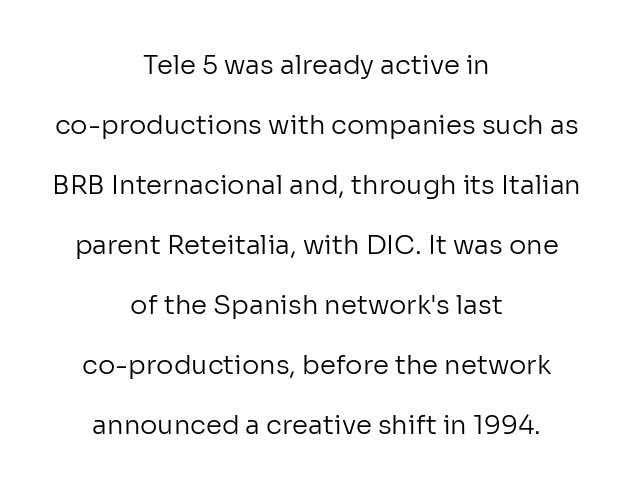
{"italic": "no", "bold": "no", "underline": "no", "align": "center", "line_spacing": "loose", "line_spacing_ratio": 2.31, "letter_spacing": "normal", "letter_spacing_em": 0.0, "glyph_px": 26}
